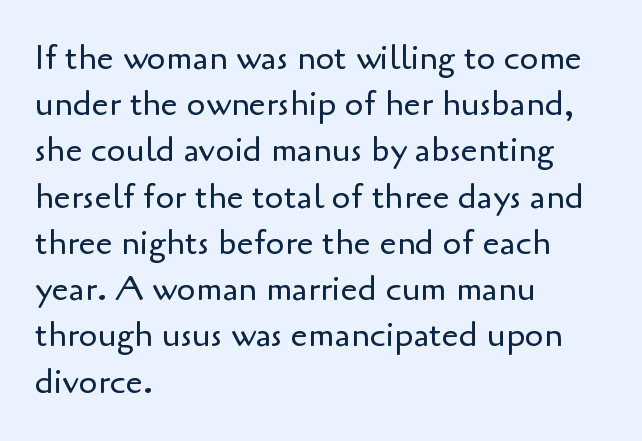
Q: Is the text bold? A: No.
Q: Is the text italic (slanted)? A: No, it is upright.
Q: Is the typeface a serif or a sans-serif typeface? A: Sans-serif.
Q: Is the text underlined? A: No.
Q: How is the paragraph aligned? A: Left-aligned.
Q: Is the spacing between letters normal or unusually wide? A: Normal.
Q: Is the spacing between lines tight, normal or loose? A: Normal.
Q: Width (condensed, normal, or wide)? A: Normal.
Q: Stroke contrast? A: Low.
Q: x-height? A: Small.
Q: Monospaced? A: No.
